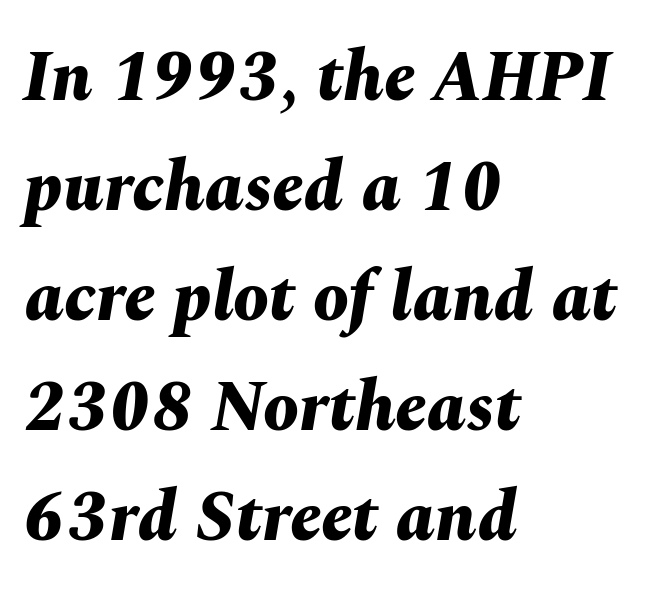
The image shows 71 px bold type, italic (leaning right); set left-aligned, normal line spacing (1.55x), normal letter spacing, not underlined; medium stroke contrast and a medium x-height.
